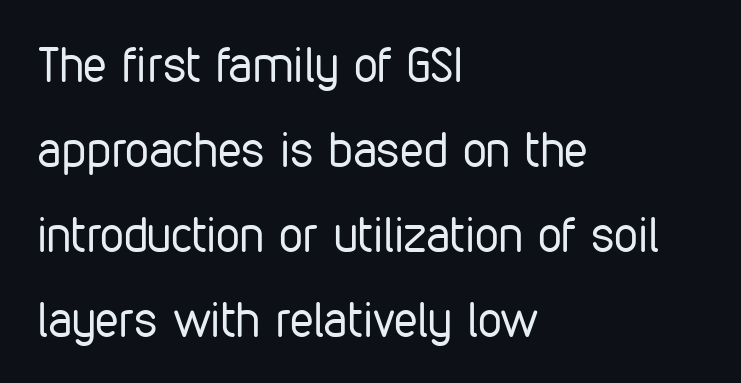
The image shows 48 px regular-weight, condensed sans-serif type, upright; set left-aligned, line spacing 1.77x, normal letter spacing, not underlined; low stroke contrast and a medium x-height.
